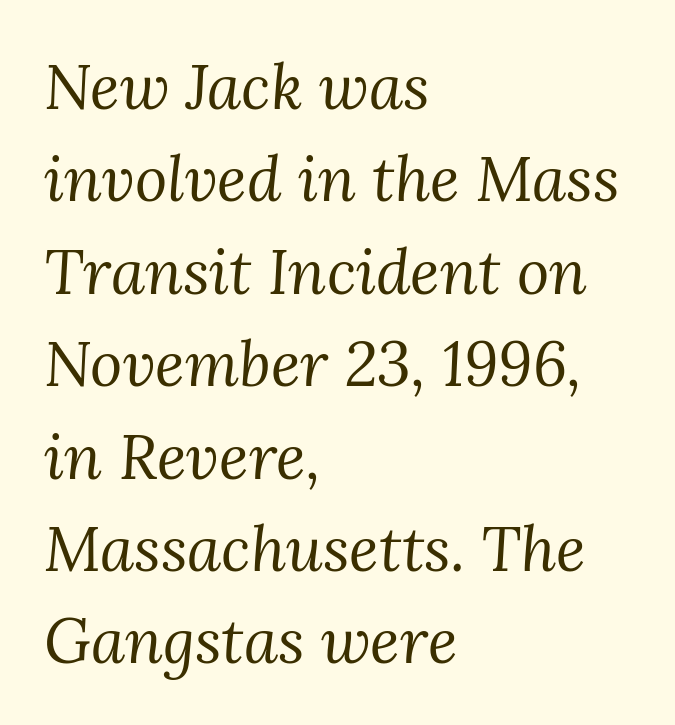
The image shows 62 px regular-weight serif type, italic (leaning right); set left-aligned, normal line spacing (1.49x), normal letter spacing, not underlined; medium stroke contrast and a medium x-height.
